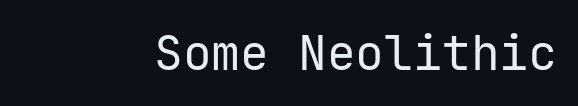
{"serif": "no", "italic": "no", "bold": "no", "weight": "regular", "width": "normal", "stroke_contrast": "low", "x_height": "medium", "underline": "no", "letter_spacing": "normal", "letter_spacing_em": 0.0, "glyph_px": 48}
